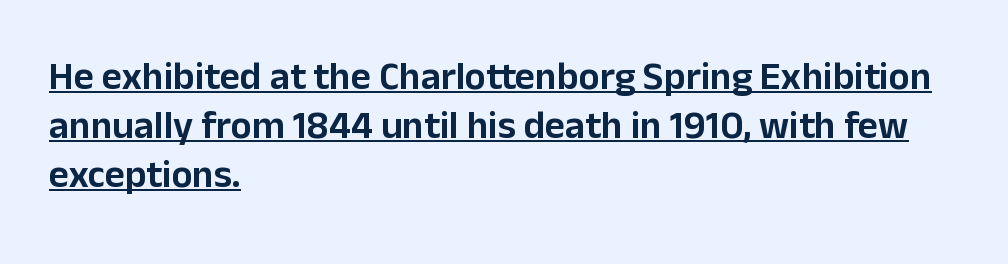
Q: Is the text italic (slanted)? A: No, it is upright.
Q: Is the typeface a serif or a sans-serif typeface? A: Sans-serif.
Q: Is the text underlined? A: Yes.
Q: How is the paragraph aligned? A: Left-aligned.
Q: Is the spacing between letters normal or unusually wide? A: Normal.
Q: Is the spacing between lines tight, normal or loose? A: Normal.
Q: Width (condensed, normal, or wide)? A: Normal.
Q: Stroke contrast? A: Low.
Q: x-height? A: Medium.
Q: Monospaced? A: No.
